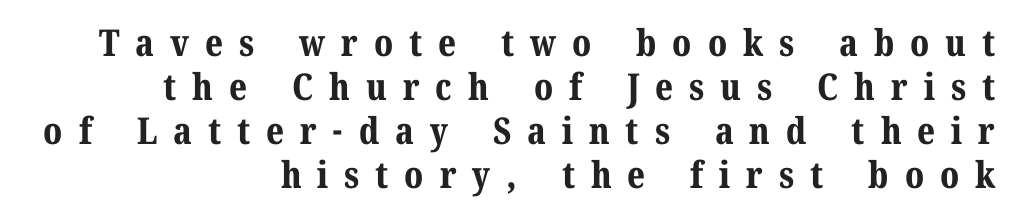
This is heavy type, rendered in bold. Tracking here is generous; glyphs stand well apart from one another. The rendering uses natural spacing where letterforms have individual widths. The passage shown is typeset with a serif family.
